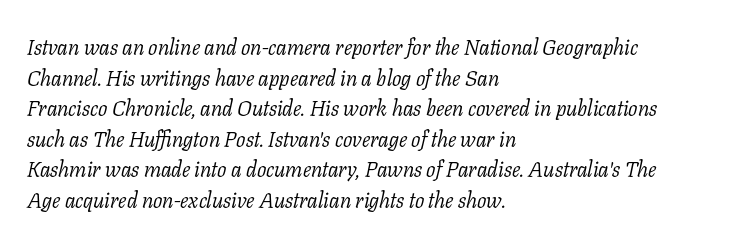
{"italic": "yes", "lean": "right", "slant_degrees": 11, "bold": "no", "underline": "no", "align": "left", "line_spacing": "normal", "line_spacing_ratio": 1.39, "letter_spacing": "normal", "letter_spacing_em": 0.0, "glyph_px": 22}
